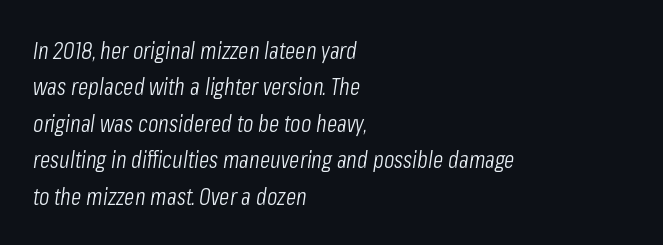
Q: Is the text bold? A: No.
Q: Is the text italic (slanted)? A: Yes, it leans right by about 8 degrees.
Q: Is the text underlined? A: No.
Q: How is the paragraph aligned? A: Left-aligned.
Q: Is the spacing between letters normal or unusually wide? A: Normal.
Q: Is the spacing between lines tight, normal or loose? A: Normal.
